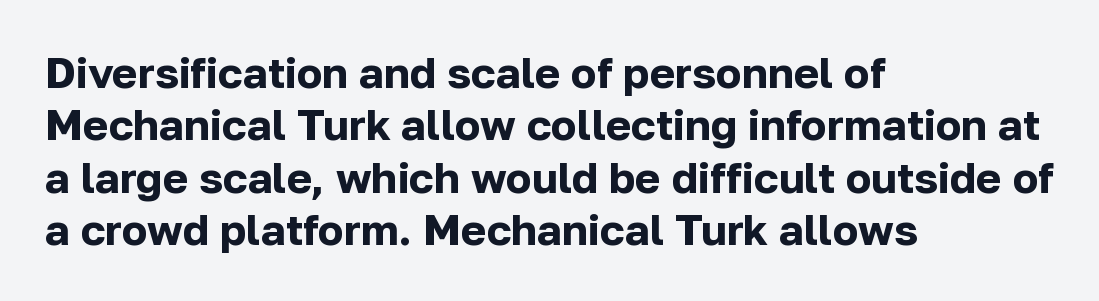
{"serif": "no", "italic": "no", "bold": "yes", "weight": "bold", "width": "normal", "stroke_contrast": "low", "x_height": "medium", "monospaced": "no", "underline": "no", "align": "left", "line_spacing_ratio": 1.22, "letter_spacing": "normal", "letter_spacing_em": 0.0, "glyph_px": 43}
